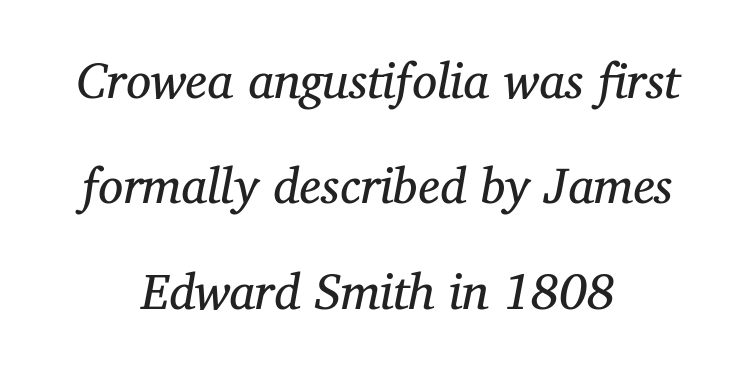
{"serif": "yes", "italic": "yes", "lean": "right", "slant_degrees": 11, "bold": "no", "weight": "regular", "width": "normal", "stroke_contrast": "medium", "x_height": "medium", "monospaced": "no", "underline": "no", "align": "center", "line_spacing": "loose", "line_spacing_ratio": 2.11, "letter_spacing": "normal", "letter_spacing_em": 0.0, "glyph_px": 50}
